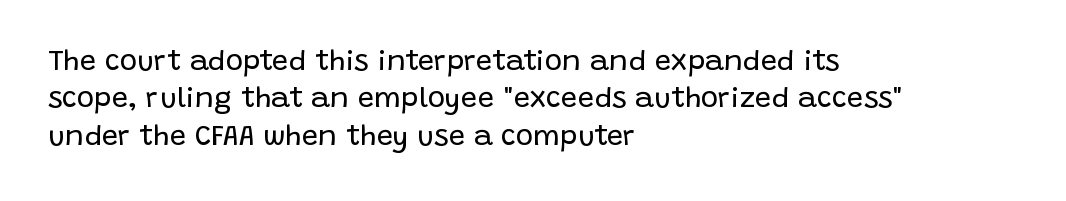
Summary of vertical rhythm: regular, with standard interline spacing. Weight: regular or lighter. A typesetter would mark this as roman, not italic. This rendering features lettering with no underline. The passage is arranged the way most books set body copy — flush left.
